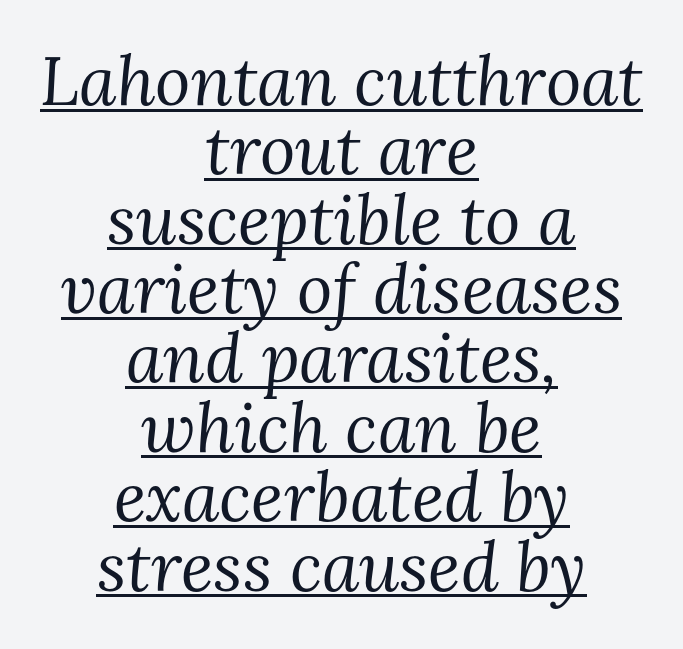
Q: Is the text bold? A: No.
Q: Is the text italic (slanted)? A: Yes, it leans right by about 3 degrees.
Q: Is the typeface a serif or a sans-serif typeface? A: Serif.
Q: Is the text underlined? A: Yes.
Q: How is the paragraph aligned? A: Centered.
Q: Is the spacing between letters normal or unusually wide? A: Normal.
Q: Is the spacing between lines tight, normal or loose? A: Tight.
Q: Width (condensed, normal, or wide)? A: Normal.
Q: Stroke contrast? A: Medium.
Q: x-height? A: Medium.
Q: Monospaced? A: No.
